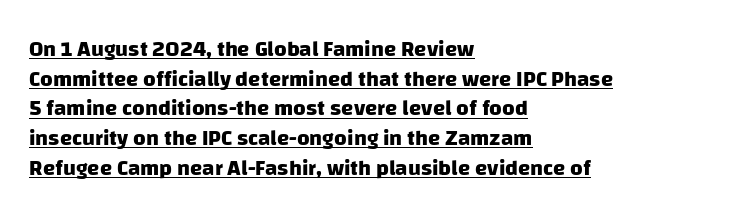
Q: Is the text bold? A: Yes.
Q: Is the text underlined? A: Yes.
Q: How is the paragraph aligned? A: Left-aligned.
Q: Is the spacing between letters normal or unusually wide? A: Normal.
Q: Is the spacing between lines tight, normal or loose? A: Normal.
